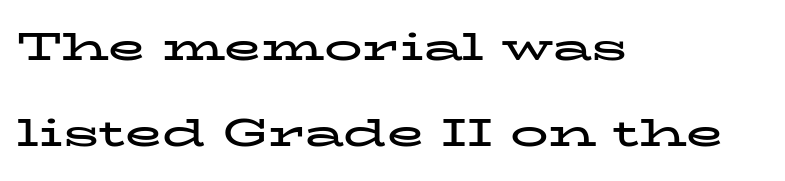
The image shows 38 px bold, wide serif type, upright; set left-aligned, loose line spacing (2.27x), normal letter spacing, not underlined; low stroke contrast and a medium x-height.
